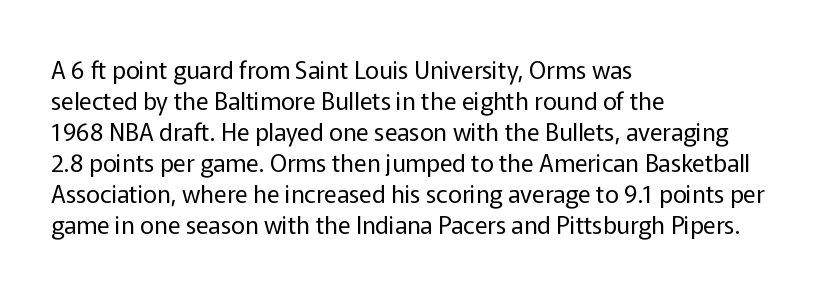
These lines keep a tight, regular rhythm from letter to letter. Notice how descenders clear the ascenders below comfortably — that's standard leading. These lines were composed using upright roman letters. One-word summary of the alignment: left. Nobody drew a line under any word here. The typesetting does not lean heavy: it is not bold.
